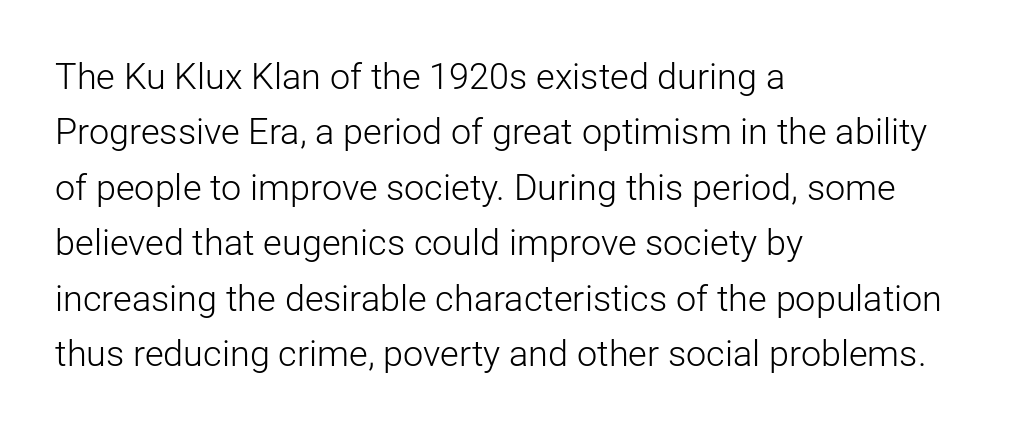
The image shows 36 px light sans-serif type, upright; set left-aligned, normal line spacing (1.54x), normal letter spacing, not underlined; low stroke contrast and a medium x-height.
